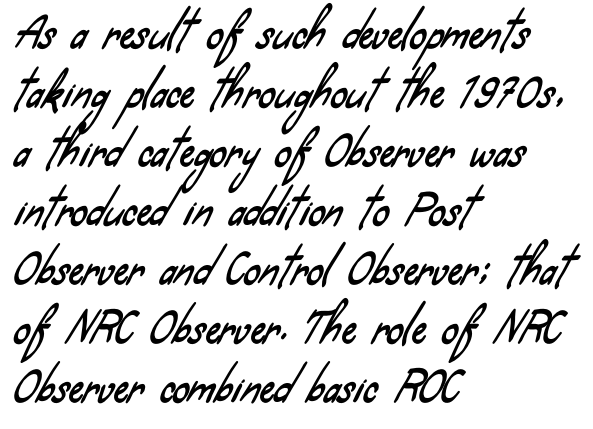
{"serif": "no", "width": "condensed", "stroke_contrast": "low", "x_height": "small", "monospaced": "no", "underline": "no", "align": "left", "line_spacing": "normal", "line_spacing_ratio": 1.44, "letter_spacing": "normal", "letter_spacing_em": 0.0, "glyph_px": 41}
